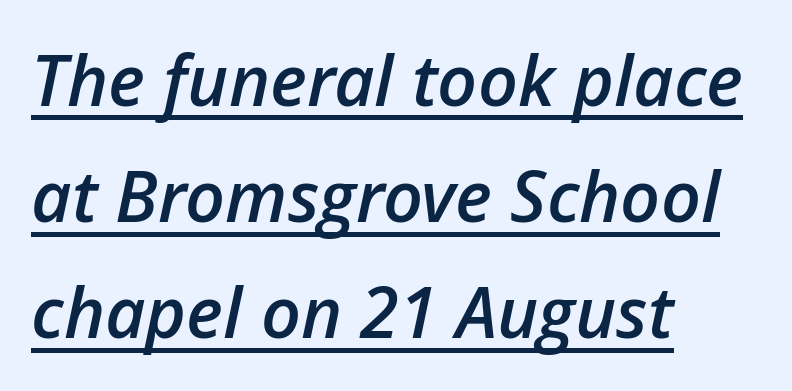
The image shows 70 px semibold type, italic (leaning right); set left-aligned, normal line spacing (1.66x), normal letter spacing, underlined; low stroke contrast and a medium x-height.
